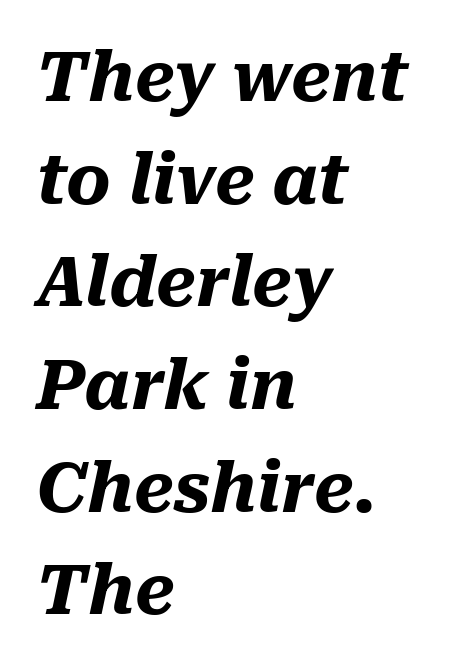
{"italic": "yes", "lean": "right", "slant_degrees": 10, "bold": "yes", "weight": "heavy", "width": "normal", "stroke_contrast": "medium", "x_height": "medium", "monospaced": "no", "underline": "no", "align": "left", "line_spacing": "normal", "line_spacing_ratio": 1.51, "letter_spacing": "normal", "letter_spacing_em": 0.0, "glyph_px": 68}
